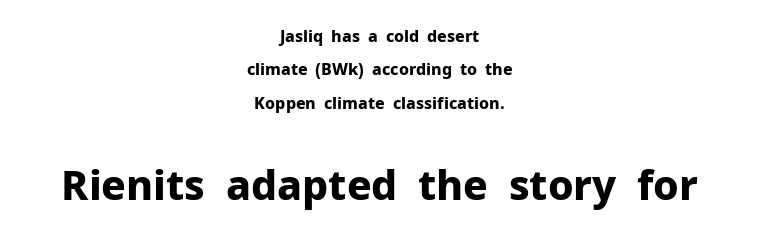
Q: Is the text bold? A: Yes.
Q: Is the text italic (slanted)? A: No, it is upright.
Q: Is the typeface a serif or a sans-serif typeface? A: Sans-serif.
Q: Is the text underlined? A: No.
Q: How is the paragraph aligned? A: Centered.
Q: Is the spacing between letters normal or unusually wide? A: Normal.
Q: Is the spacing between lines tight, normal or loose? A: Loose.
Q: Which block of text is set in a larger size, the first (top) or the second (bottom)? A: The second (bottom) one.
Q: Width (condensed, normal, or wide)? A: Normal.
Q: Stroke contrast? A: Low.
Q: x-height? A: Medium.
Q: Monospaced? A: No.
